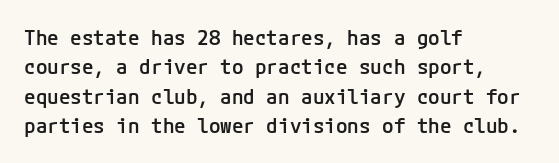
The image shows 21 px text type, upright; set left-aligned, normal line spacing (1.4x), normal letter spacing, not underlined.
